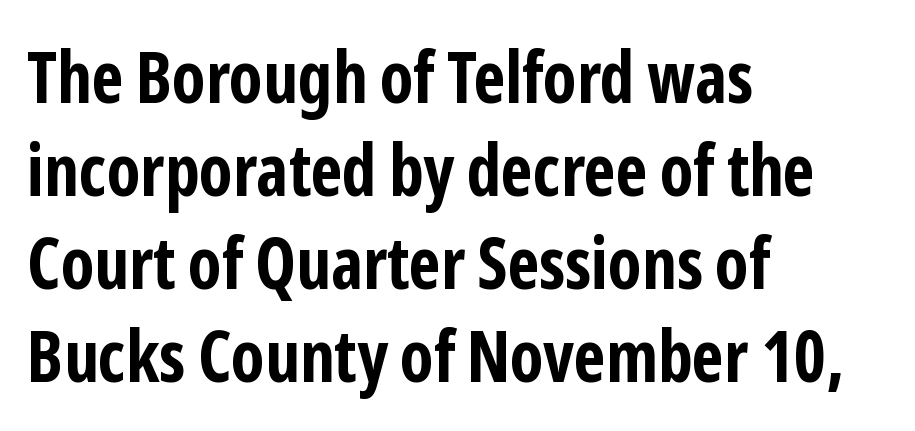
The image shows 71 px bold, condensed sans-serif type, upright; set left-aligned, normal line spacing (1.31x), normal letter spacing, not underlined; low stroke contrast and a medium x-height.
